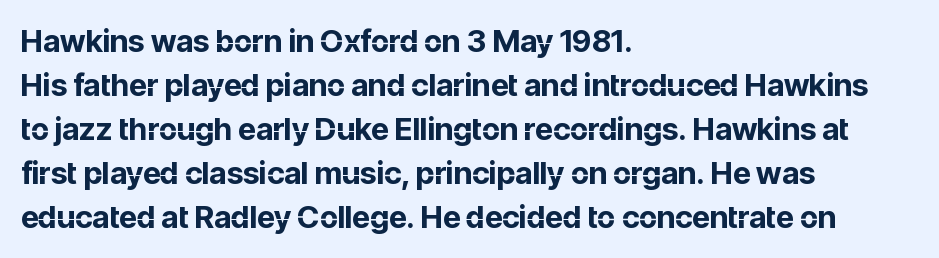
Q: Is the text bold? A: Yes.
Q: Is the text italic (slanted)? A: No, it is upright.
Q: Is the typeface a serif or a sans-serif typeface? A: Sans-serif.
Q: Is the text underlined? A: No.
Q: How is the paragraph aligned? A: Left-aligned.
Q: Is the spacing between letters normal or unusually wide? A: Normal.
Q: Is the spacing between lines tight, normal or loose? A: Normal.
Q: Width (condensed, normal, or wide)? A: Normal.
Q: Stroke contrast? A: Low.
Q: x-height? A: Medium.
Q: Monospaced? A: No.
